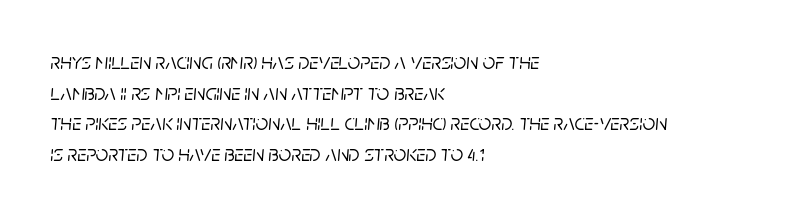
The image shows 22 px text type, italic (leaning right); set left-aligned, normal line spacing (1.39x), normal letter spacing, not underlined.
